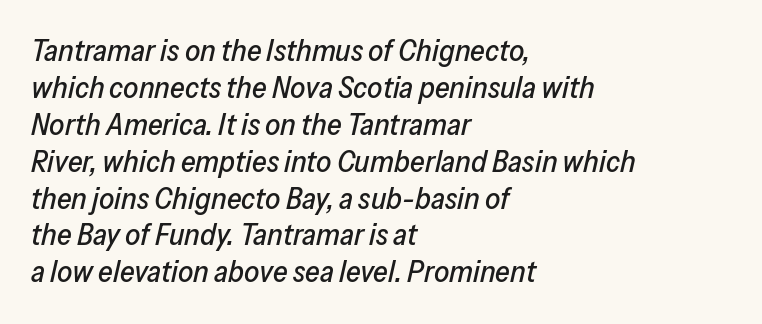
If you drew a ruler down the left edge, every line would touch it. These lines keep a tight, regular rhythm from letter to letter. The face used here is proportionally spaced, like ordinary book or web type. Lines of text with bare space underneath. The typography opts for an oblique posture over an upright one.
